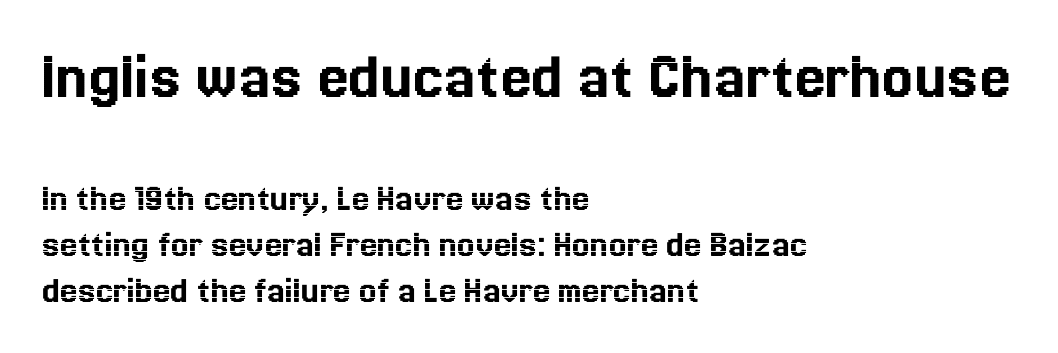
Q: Is the text italic (slanted)? A: No, it is upright.
Q: Is the text underlined? A: No.
Q: How is the paragraph aligned? A: Left-aligned.
Q: Is the spacing between letters normal or unusually wide? A: Normal.
Q: Which block of text is set in a larger size, the first (top) or the second (bottom)? A: The first (top) one.
Q: Width (condensed, normal, or wide)? A: Normal.
Q: x-height? A: Medium.
Q: Monospaced? A: No.
